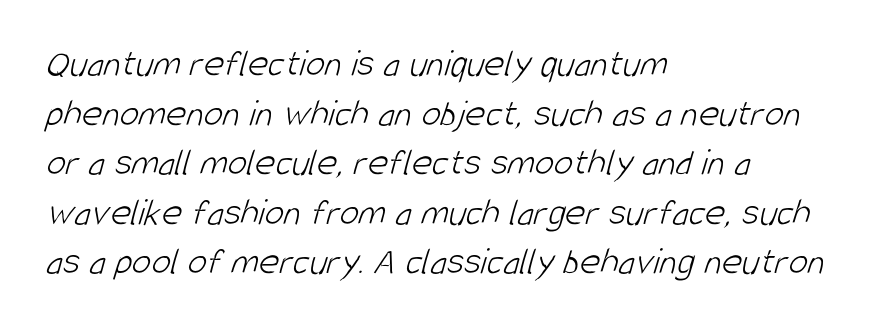
{"serif": "no", "bold": "no", "weight": "light", "width": "condensed", "stroke_contrast": "low", "x_height": "large", "monospaced": "no", "underline": "no", "align": "left", "line_spacing": "normal", "line_spacing_ratio": 1.27, "letter_spacing": "normal", "letter_spacing_em": 0.0, "glyph_px": 39}
